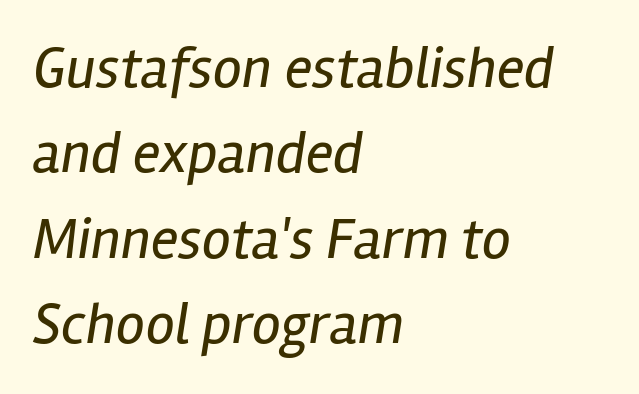
The image shows 58 px regular-weight, condensed type, italic (leaning right); set left-aligned, normal line spacing (1.47x), normal letter spacing, not underlined; low stroke contrast and a medium x-height.
